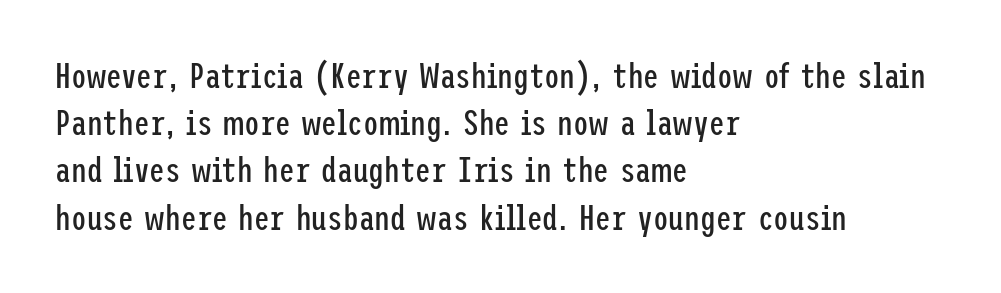
Q: Is the text bold? A: No.
Q: Is the text italic (slanted)? A: No, it is upright.
Q: Is the typeface a serif or a sans-serif typeface? A: Sans-serif.
Q: Is the text underlined? A: No.
Q: How is the paragraph aligned? A: Left-aligned.
Q: Is the spacing between letters normal or unusually wide? A: Normal.
Q: Is the spacing between lines tight, normal or loose? A: Normal.
Q: Width (condensed, normal, or wide)? A: Condensed.
Q: Stroke contrast? A: Low.
Q: x-height? A: Medium.
